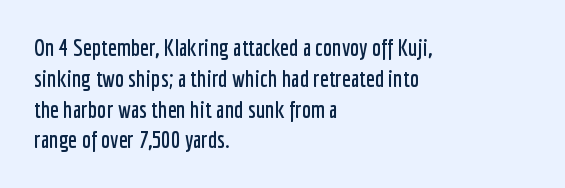
Q: Is the text italic (slanted)? A: No, it is upright.
Q: Is the text underlined? A: No.
Q: How is the paragraph aligned? A: Left-aligned.
Q: Is the spacing between letters normal or unusually wide? A: Normal.
Q: Is the spacing between lines tight, normal or loose? A: Normal.
